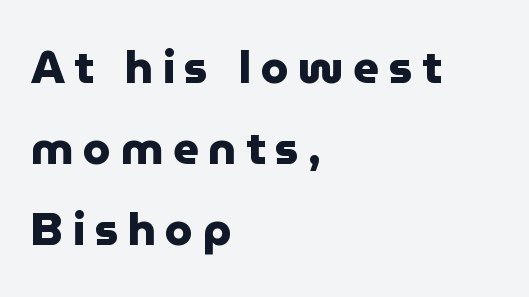
These lines carry a lot of weight — the face is fully bold. What kind of face is this? One without serifs — a sans. Letters rest on an invisible, unmarked baseline. These lines stack with their left ends in a neat column. This sample has the flowing, uneven cadence of proportional lettering.
